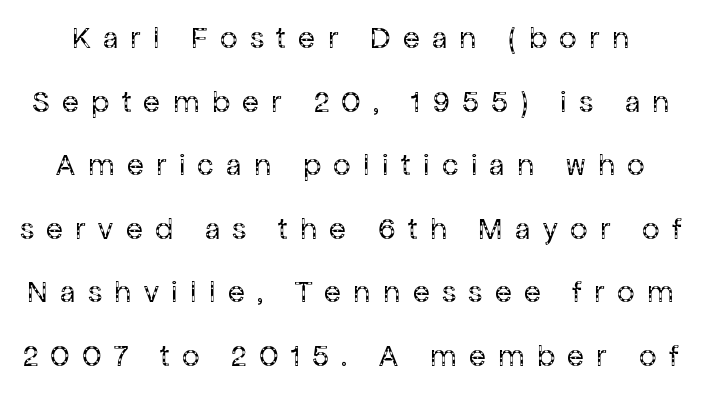
The image shows 31 px regular-weight sans-serif type, upright; set loose line spacing (2.05x), unusually wide letter spacing (+0.4 em), not underlined; low stroke contrast and a medium x-height.
